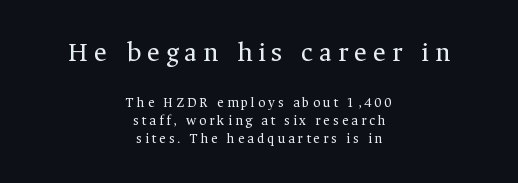
Q: Is the text bold? A: No.
Q: Is the text italic (slanted)? A: No, it is upright.
Q: Is the typeface a serif or a sans-serif typeface? A: Serif.
Q: Is the text underlined? A: No.
Q: How is the paragraph aligned? A: Centered.
Q: Is the spacing between letters normal or unusually wide? A: Unusually wide.
Q: Is the spacing between lines tight, normal or loose? A: Normal.
Q: Which block of text is set in a larger size, the first (top) or the second (bottom)? A: The first (top) one.
Q: Width (condensed, normal, or wide)? A: Normal.
Q: Stroke contrast? A: Medium.
Q: x-height? A: Medium.
Q: Monospaced? A: No.
